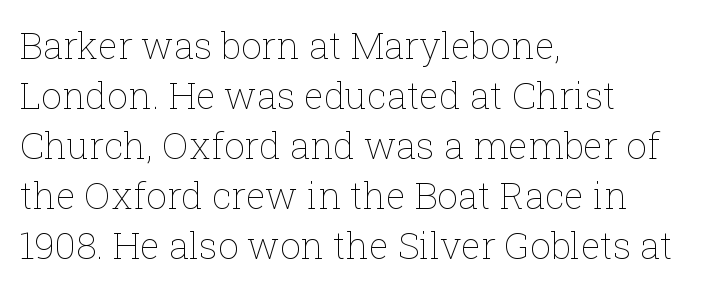
Q: Is the text bold? A: No.
Q: Is the text italic (slanted)? A: No, it is upright.
Q: Is the text underlined? A: No.
Q: How is the paragraph aligned? A: Left-aligned.
Q: Is the spacing between letters normal or unusually wide? A: Normal.
Q: Is the spacing between lines tight, normal or loose? A: Normal.
Q: Width (condensed, normal, or wide)? A: Normal.
Q: Stroke contrast? A: Low.
Q: x-height? A: Medium.
Q: Monospaced? A: No.
